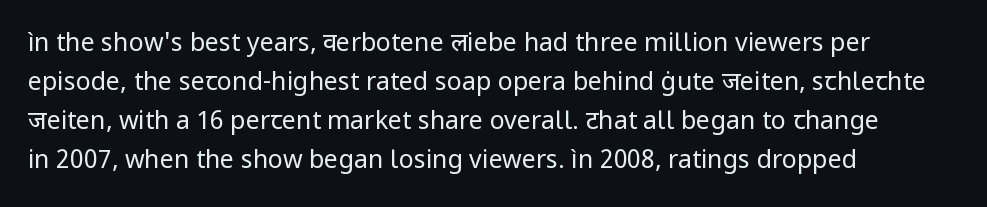
The space between consecutive lines is moderate. In terms of letterspacing, this is plain default setting. This rendering features lettering with no underline. Is the stroke heavy? The answer is a plain regular-or-lighter.
